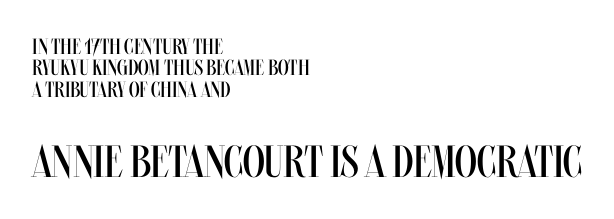
The image shows 45 px regular-weight, condensed type, upright; set left-aligned, tight line spacing (0.97x), normal letter spacing, not underlined; the second (bottom) block is 2.05x larger; medium stroke contrast and a large x-height.
